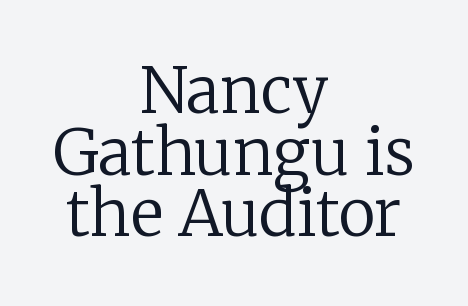
Q: Is the text bold? A: No.
Q: Is the text italic (slanted)? A: No, it is upright.
Q: Is the typeface a serif or a sans-serif typeface? A: Serif.
Q: Is the text underlined? A: No.
Q: How is the paragraph aligned? A: Centered.
Q: Is the spacing between letters normal or unusually wide? A: Normal.
Q: Is the spacing between lines tight, normal or loose? A: Tight.
Q: Width (condensed, normal, or wide)? A: Normal.
Q: Stroke contrast? A: Low.
Q: x-height? A: Medium.
Q: Monospaced? A: No.
